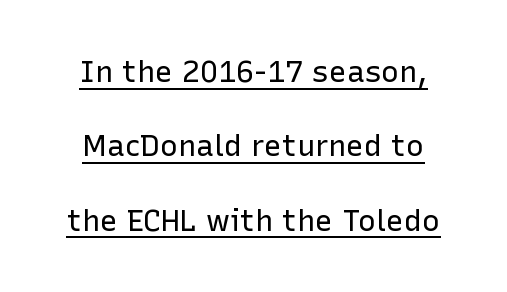
{"serif": "no", "italic": "no", "bold": "no", "weight": "regular", "width": "normal", "stroke_contrast": "low", "x_height": "medium", "monospaced": "no", "underline": "yes", "line_spacing": "loose", "line_spacing_ratio": 2.48, "letter_spacing": "normal", "letter_spacing_em": 0.0, "glyph_px": 30}
